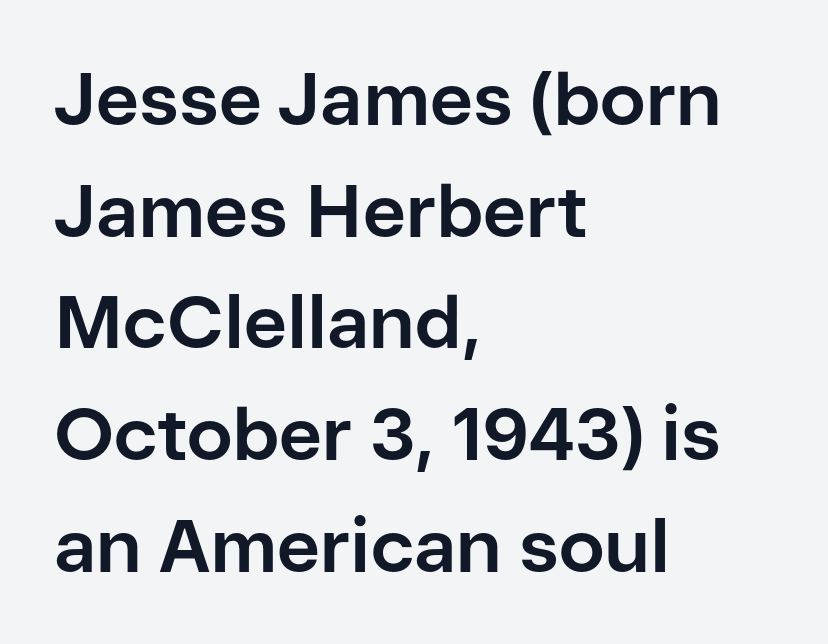
A typesetter would mark this as roman, not italic. Check the space under the baseline: it is left empty. I'd describe the lettering as bold — thick and assertive. The letterforms sit shoulder to shoulder at normal distance.
